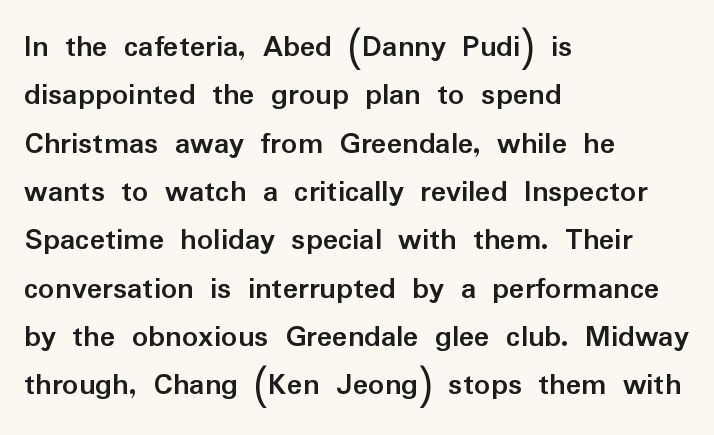
The block of text has a typical density, with ordinary space between rows. What stands out about the letter spacing? Nothing — it is the standard amount. Looks like regular typesetting: each glyph gets only the width it needs. The type sits square on the baseline with zero lean. Decoration check: the copy has no underline. Weight check: bold — yes, fully.
